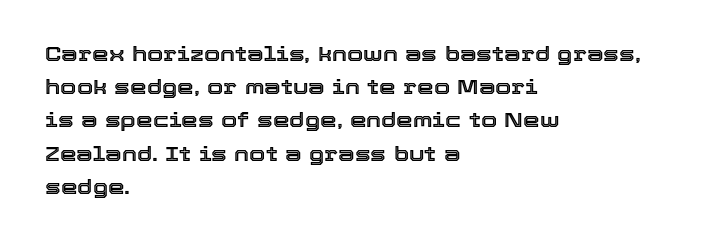
{"italic": "no", "underline": "no", "align": "left", "line_spacing": "normal", "line_spacing_ratio": 1.58, "letter_spacing": "normal", "letter_spacing_em": 0.0, "glyph_px": 21}
